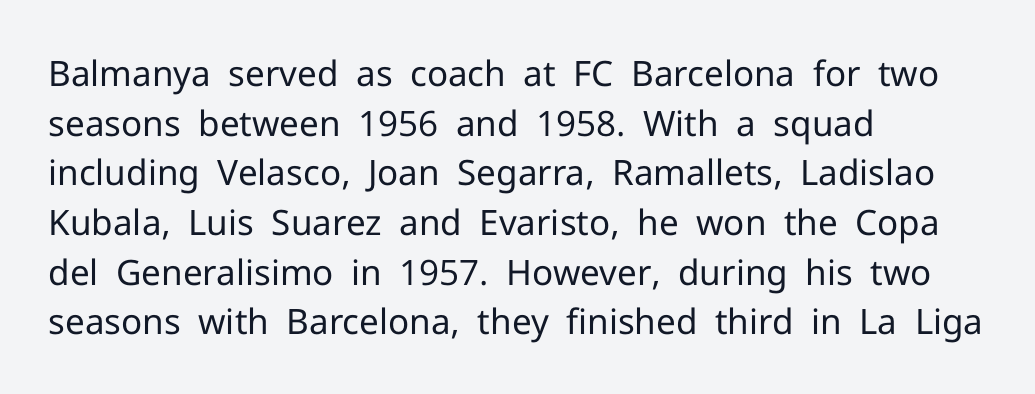
The image shows 35 px regular-weight sans-serif type, upright; set left-aligned, normal line spacing (1.42x), normal letter spacing, not underlined; low stroke contrast and a medium x-height.
